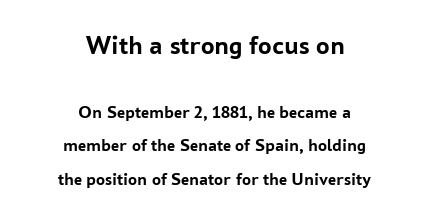
{"italic": "no", "bold": "yes", "underline": "no", "align": "center", "line_spacing_ratio": 1.86, "letter_spacing": "normal", "letter_spacing_em": 0.0, "larger_block": "first", "size_ratio": 1.5, "glyph_px": 27}
